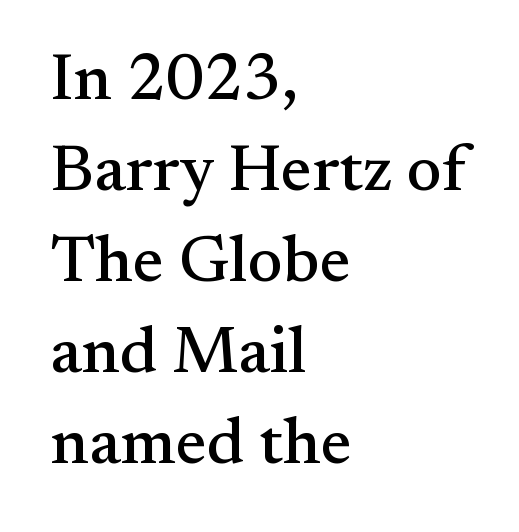
Q: Is the text italic (slanted)? A: No, it is upright.
Q: Is the typeface a serif or a sans-serif typeface? A: Serif.
Q: Is the text underlined? A: No.
Q: How is the paragraph aligned? A: Left-aligned.
Q: Is the spacing between letters normal or unusually wide? A: Normal.
Q: Is the spacing between lines tight, normal or loose? A: Normal.
Q: Width (condensed, normal, or wide)? A: Normal.
Q: Stroke contrast? A: Medium.
Q: x-height? A: Small.
Q: Monospaced? A: No.
